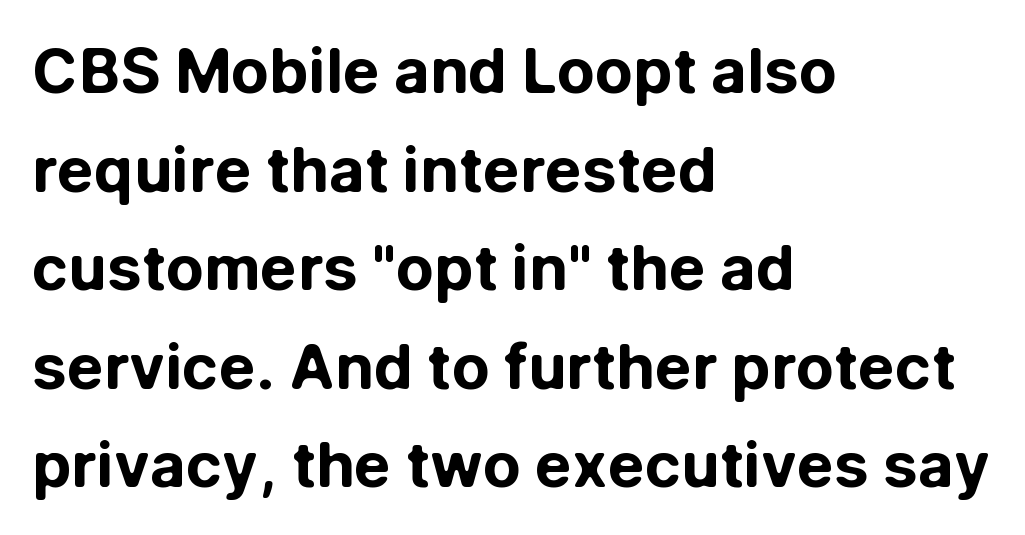
Grotesque or geometric, the face here clearly has no serifs. Weight: bold. The string is rendered with underlining switched off. You could call the tracking neutral — neither tight nor loose. The letters advance in unequal steps, a hallmark of proportional type. The type sits square on the baseline with zero lean.
